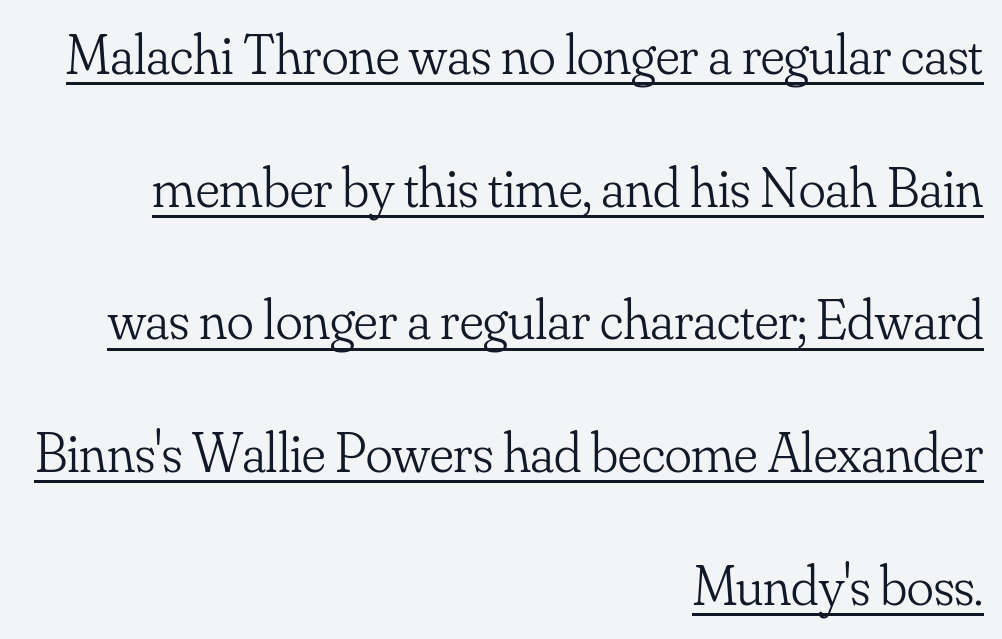
{"serif": "yes", "italic": "no", "bold": "no", "weight": "light", "width": "normal", "stroke_contrast": "low", "x_height": "small", "monospaced": "no", "underline": "yes", "align": "right", "line_spacing": "loose", "line_spacing_ratio": 2.37, "letter_spacing": "normal", "letter_spacing_em": 0.0, "glyph_px": 56}
